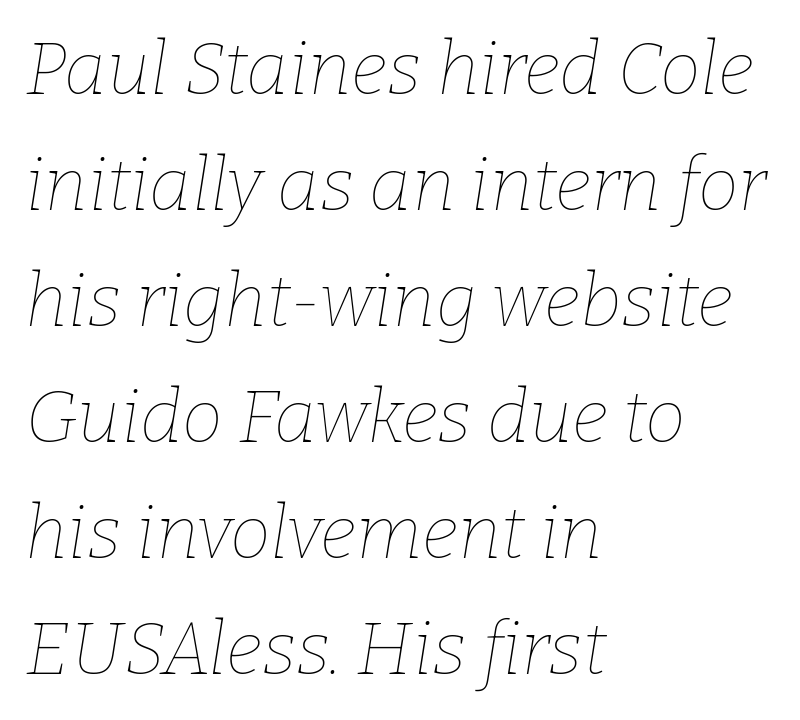
The setting favours the left margin, as ordinary paragraphs usually do. These lines are rendered in a variable-pitch font. A typesetter would mark this as italic. Look at the tracking — it's just the regular setting, nothing added. Stems and bowls with no extra thickness — not bold. The zone under the glyphs is completely vacant.
